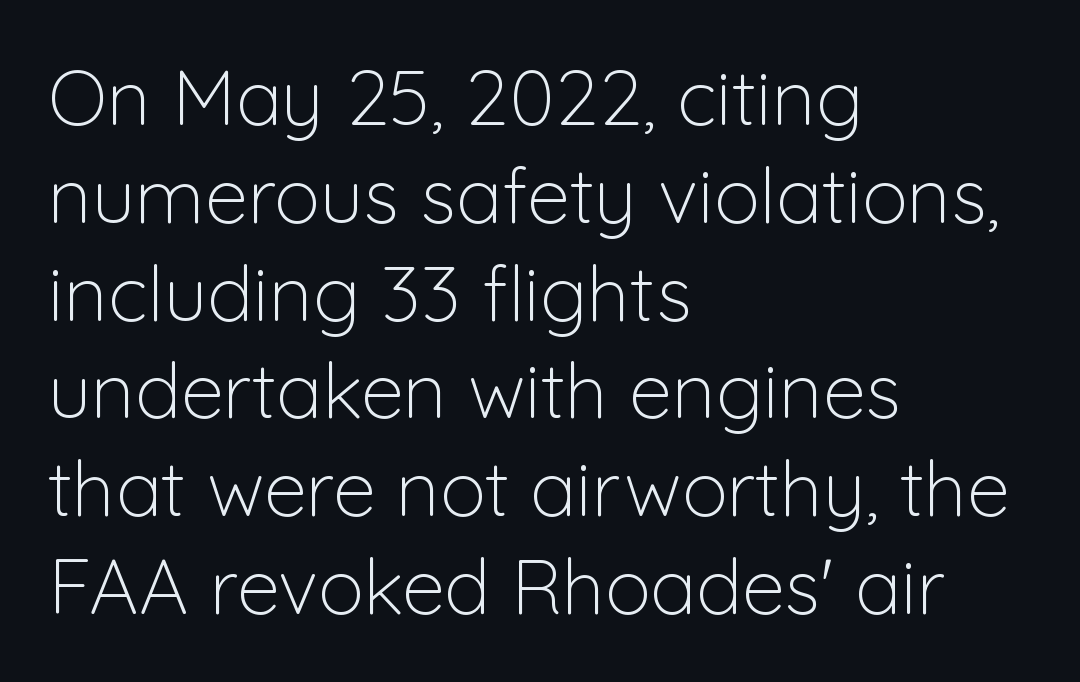
Q: Is the text bold? A: No.
Q: Is the text italic (slanted)? A: No, it is upright.
Q: Is the typeface a serif or a sans-serif typeface? A: Sans-serif.
Q: Is the text underlined? A: No.
Q: How is the paragraph aligned? A: Left-aligned.
Q: Is the spacing between letters normal or unusually wide? A: Normal.
Q: Is the spacing between lines tight, normal or loose? A: Normal.
Q: Width (condensed, normal, or wide)? A: Normal.
Q: Stroke contrast? A: Low.
Q: x-height? A: Medium.
Q: Monospaced? A: No.
